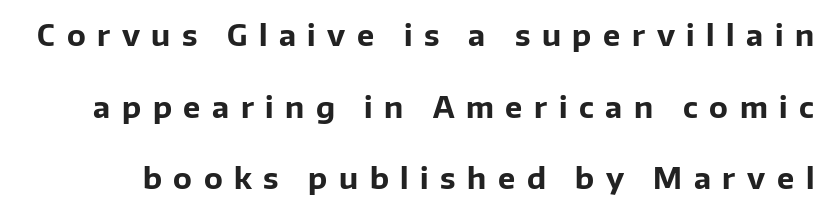
{"serif": "no", "italic": "no", "bold": "yes", "weight": "bold", "width": "normal", "stroke_contrast": "low", "x_height": "medium", "monospaced": "no", "underline": "no", "line_spacing": "loose", "line_spacing_ratio": 2.47, "letter_spacing": "wide", "letter_spacing_em": 0.4, "glyph_px": 29}
